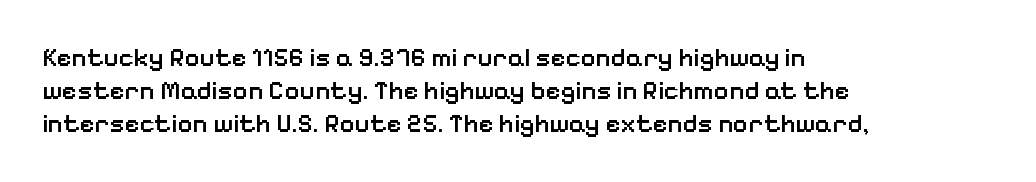
Typesetter's note: demi weight, one step under bold. Casual observation: everything's shoved over to the left. Words float on clear page, feet unadorned. The type sits square on the baseline with zero lean. Evenly set lines give the paragraph a standard silhouette. No extra tracking has been applied to these lines.
